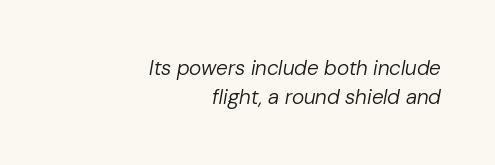
Bare-footed words on every line. Tracking value appears to be zero — textbook default spacing. This sample uses an oblique cut, with every glyph tilted off the vertical. The paragraph shown leans on its right margin.
